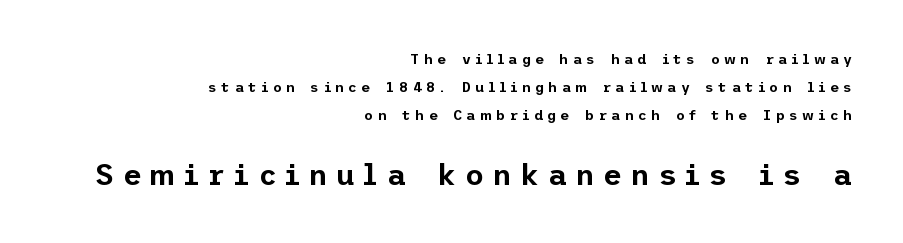
No italicization has been applied; the sample stays upright. Typeset ragged left — the right edge is the straight one. You can tell from the bare stems that sans-serif type was used. The tracking jumps out immediately: characters are airy and widely separated. These two chunks differ in scale, with the bottom chunk taking the larger measure.
